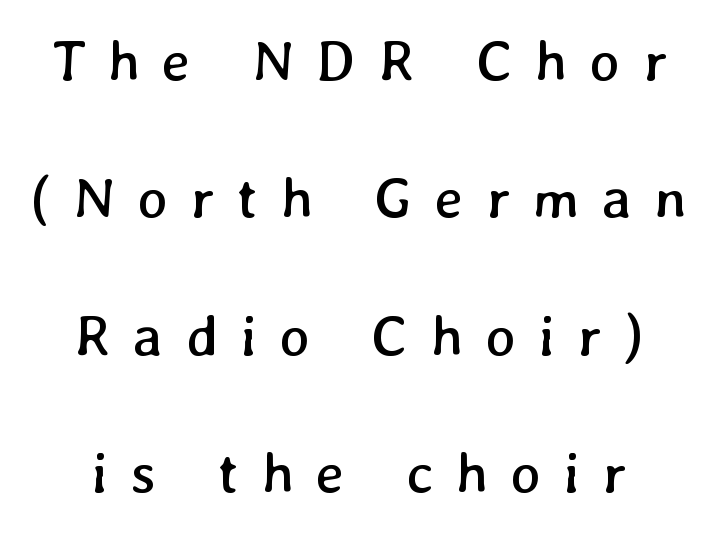
The image shows 58 px regular-weight type; set loose line spacing (2.37x), unusually wide letter spacing (+0.39 em), not underlined; low stroke contrast and a medium x-height.
